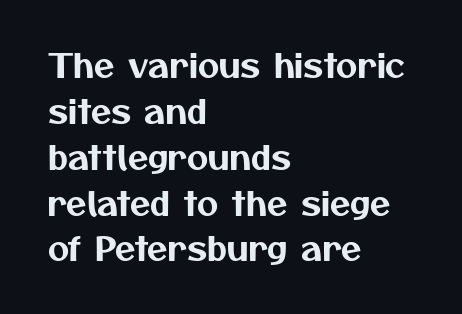
The text was rendered using a sans face with plain stroke endings. Only glyphs here, with clear space below each row. Observe the ordinary spacing: letters are neighbours, not strangers. The typesetter chose a ragged-right arrangement here. These lines sit exactly where default settings would place them.
